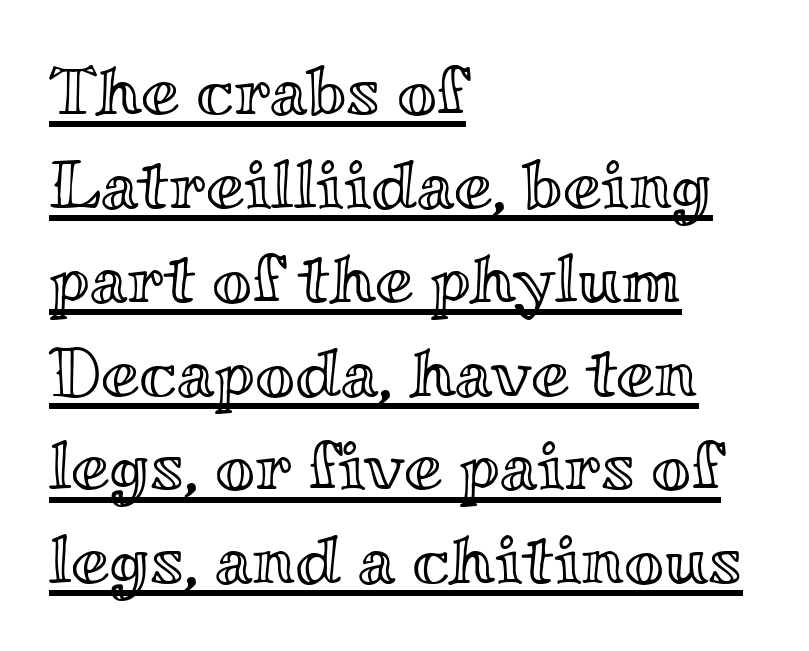
Q: Is the text italic (slanted)? A: No, it is upright.
Q: Is the text underlined? A: Yes.
Q: How is the paragraph aligned? A: Left-aligned.
Q: Is the spacing between letters normal or unusually wide? A: Normal.
Q: Is the spacing between lines tight, normal or loose? A: Normal.
Q: Width (condensed, normal, or wide)? A: Wide.
Q: x-height? A: Small.
Q: Monospaced? A: No.
